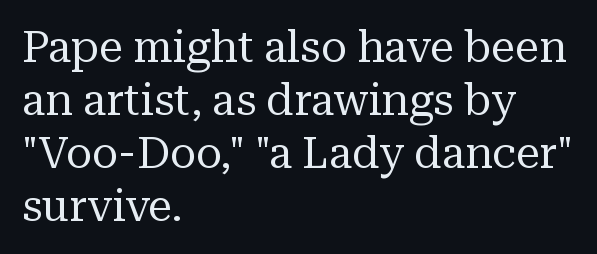
Q: Is the text bold? A: No.
Q: Is the text italic (slanted)? A: No, it is upright.
Q: Is the typeface a serif or a sans-serif typeface? A: Serif.
Q: Is the text underlined? A: No.
Q: How is the paragraph aligned? A: Left-aligned.
Q: Is the spacing between letters normal or unusually wide? A: Normal.
Q: Width (condensed, normal, or wide)? A: Normal.
Q: Stroke contrast? A: Medium.
Q: x-height? A: Medium.
Q: Monospaced? A: No.
